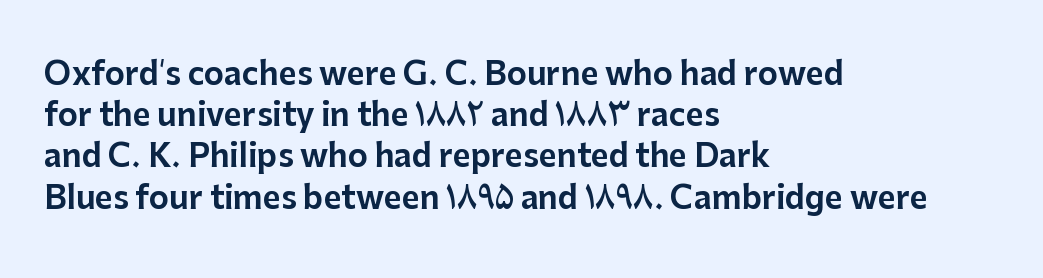
Q: Is the text italic (slanted)? A: No, it is upright.
Q: Is the typeface a serif or a sans-serif typeface? A: Sans-serif.
Q: Is the text underlined? A: No.
Q: How is the paragraph aligned? A: Left-aligned.
Q: Is the spacing between letters normal or unusually wide? A: Normal.
Q: Is the spacing between lines tight, normal or loose? A: Normal.
Q: Width (condensed, normal, or wide)? A: Normal.
Q: Stroke contrast? A: Low.
Q: x-height? A: Medium.
Q: Monospaced? A: No.
